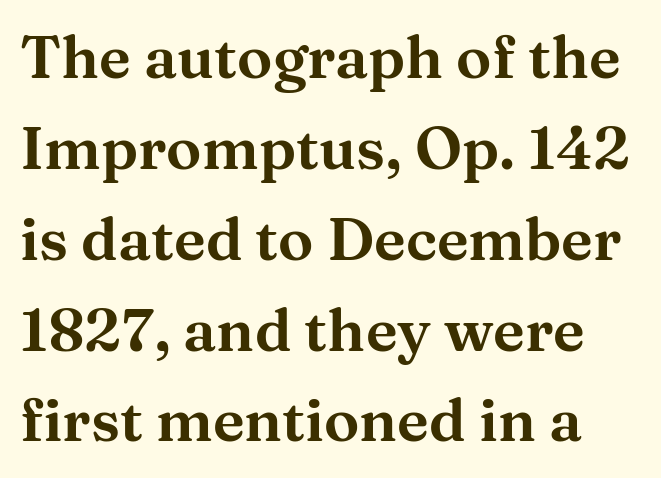
Q: Is the text italic (slanted)? A: No, it is upright.
Q: Is the typeface a serif or a sans-serif typeface? A: Serif.
Q: Is the text underlined? A: No.
Q: Is the spacing between letters normal or unusually wide? A: Normal.
Q: Is the spacing between lines tight, normal or loose? A: Normal.
Q: Width (condensed, normal, or wide)? A: Wide.
Q: Stroke contrast? A: Medium.
Q: x-height? A: Medium.
Q: Monospaced? A: No.
